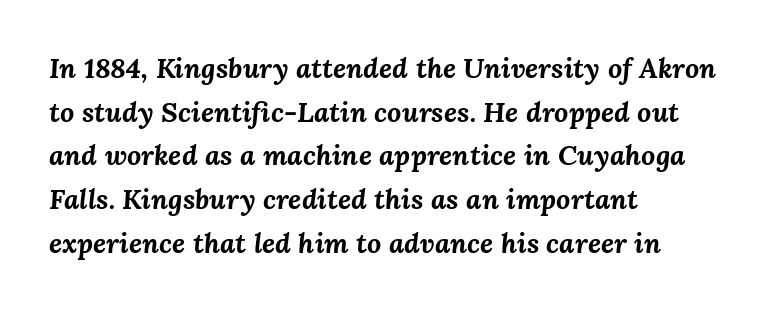
Q: Is the text bold? A: Yes.
Q: Is the text italic (slanted)? A: Yes, it leans right by about 3 degrees.
Q: Is the text underlined? A: No.
Q: How is the paragraph aligned? A: Left-aligned.
Q: Is the spacing between letters normal or unusually wide? A: Normal.
Q: Is the spacing between lines tight, normal or loose? A: Normal.
Q: Width (condensed, normal, or wide)? A: Normal.
Q: Stroke contrast? A: Medium.
Q: x-height? A: Medium.
Q: Monospaced? A: No.
